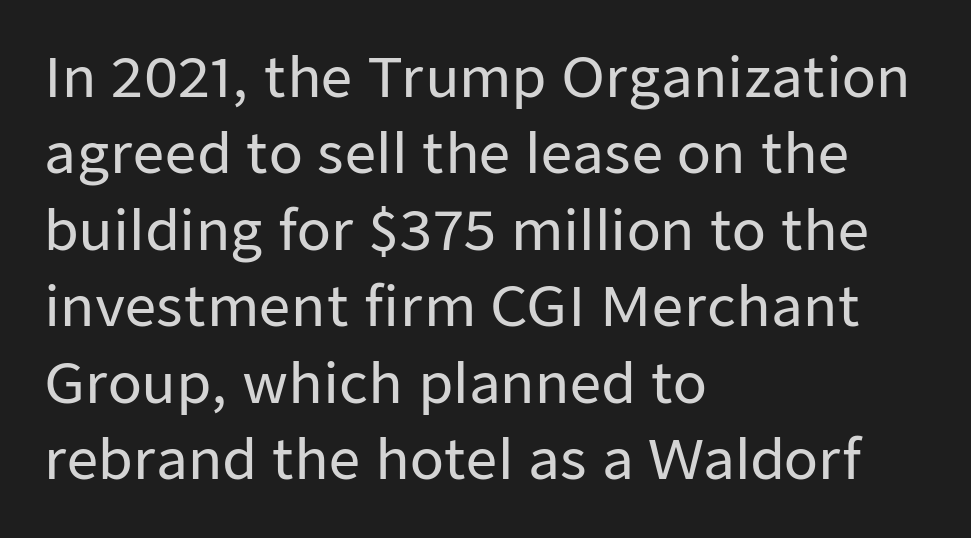
Q: Is the text italic (slanted)? A: No, it is upright.
Q: Is the typeface a serif or a sans-serif typeface? A: Sans-serif.
Q: Is the text underlined? A: No.
Q: How is the paragraph aligned? A: Left-aligned.
Q: Is the spacing between letters normal or unusually wide? A: Normal.
Q: Is the spacing between lines tight, normal or loose? A: Normal.
Q: Width (condensed, normal, or wide)? A: Normal.
Q: Stroke contrast? A: Low.
Q: x-height? A: Medium.
Q: Monospaced? A: No.
